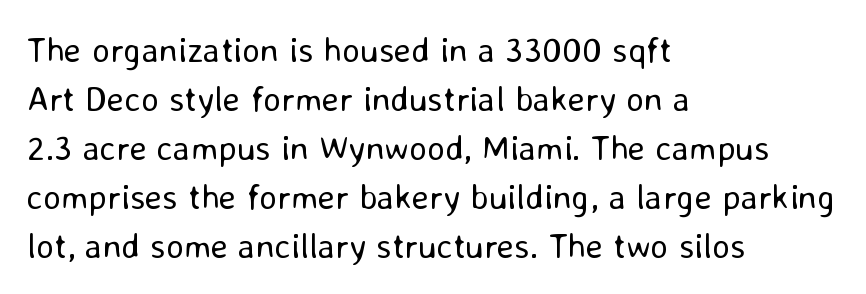
Q: Is the text bold? A: No.
Q: Is the text italic (slanted)? A: No, it is upright.
Q: Is the typeface a serif or a sans-serif typeface? A: Sans-serif.
Q: Is the text underlined? A: No.
Q: How is the paragraph aligned? A: Left-aligned.
Q: Is the spacing between letters normal or unusually wide? A: Normal.
Q: Is the spacing between lines tight, normal or loose? A: Normal.
Q: Width (condensed, normal, or wide)? A: Normal.
Q: Stroke contrast? A: Low.
Q: x-height? A: Medium.
Q: Monospaced? A: No.
